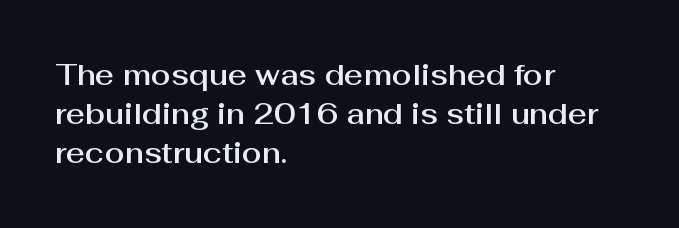
The image shows 29 px sans-serif type, upright; set left-aligned, normal line spacing (1.35x), normal letter spacing, not underlined; medium stroke contrast and a medium x-height.
